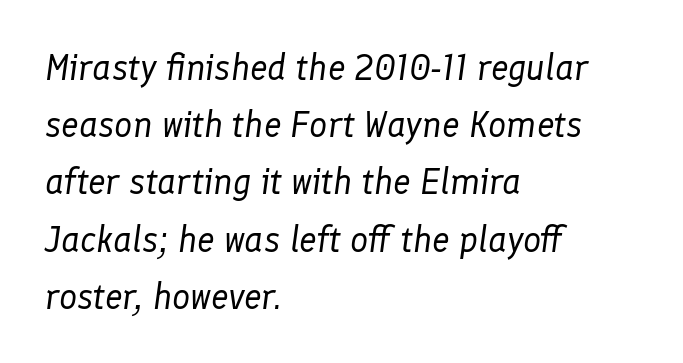
These lines sit exactly where default settings would place them. You can tell it's italic because the verticals aren't actually vertical. A typesetter would call this proportional, since set widths differ per character. Short note: letters normally spaced. Underline: absent.
